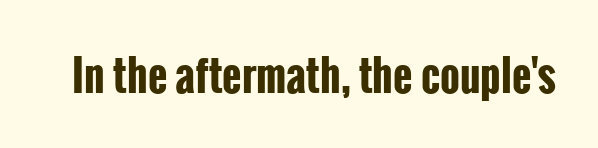
{"serif": "no", "italic": "no", "bold": "yes", "weight": "bold", "width": "condensed", "stroke_contrast": "low", "x_height": "medium", "monospaced": "no", "underline": "no", "letter_spacing": "normal", "letter_spacing_em": 0.0, "glyph_px": 42}
